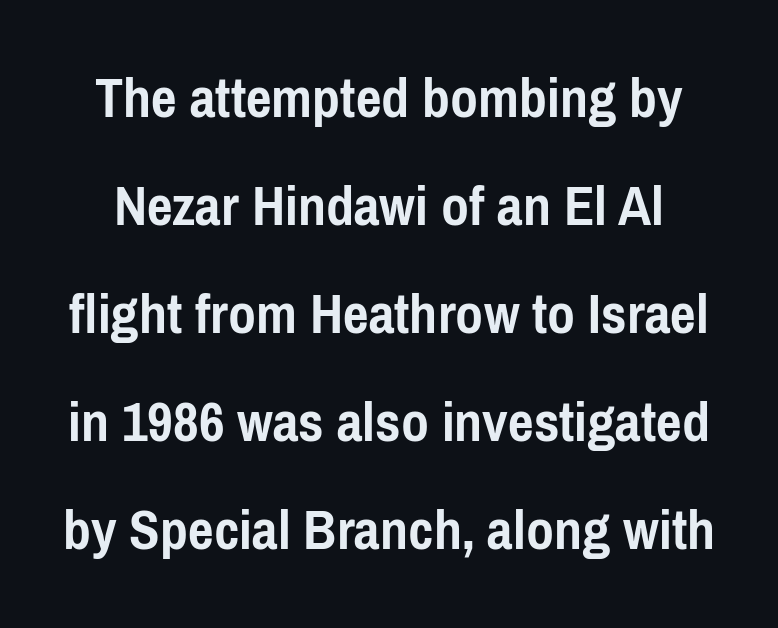
{"serif": "no", "italic": "no", "bold": "yes", "weight": "semibold", "width": "condensed", "stroke_contrast": "low", "x_height": "medium", "monospaced": "no", "underline": "no", "line_spacing_ratio": 1.77, "letter_spacing": "normal", "letter_spacing_em": 0.0, "glyph_px": 61}
